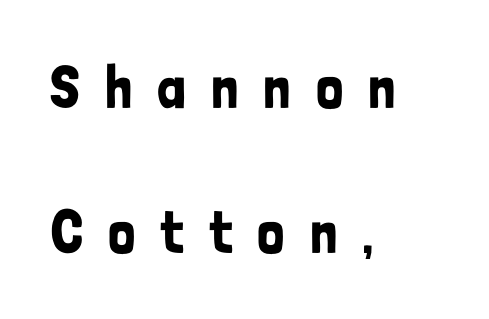
{"serif": "no", "italic": "no", "width": "condensed", "stroke_contrast": "low", "x_height": "medium", "monospaced": "no", "underline": "no", "align": "left", "line_spacing": "loose", "line_spacing_ratio": 2.38, "letter_spacing": "wide", "letter_spacing_em": 0.41, "glyph_px": 61}
